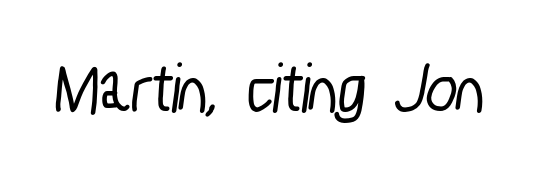
The baseline area is clear. Between one letter and the next there's only the usual sliver of space. Examine the stroke ends and you'll find no serifs. The rendering uses natural spacing where letterforms have individual widths.
